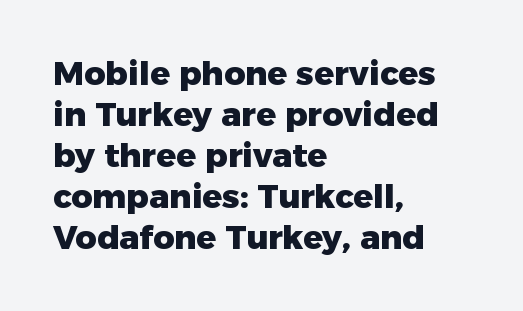
Q: Is the text bold? A: Yes.
Q: Is the text italic (slanted)? A: No, it is upright.
Q: Is the typeface a serif or a sans-serif typeface? A: Sans-serif.
Q: Is the text underlined? A: No.
Q: How is the paragraph aligned? A: Left-aligned.
Q: Is the spacing between letters normal or unusually wide? A: Normal.
Q: Width (condensed, normal, or wide)? A: Normal.
Q: Stroke contrast? A: Low.
Q: x-height? A: Medium.
Q: Monospaced? A: No.
